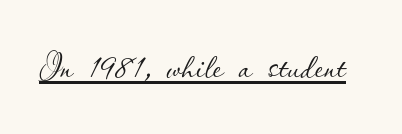
The image shows 50 px thin type; set normal letter spacing, underlined; low stroke contrast and a small x-height.
